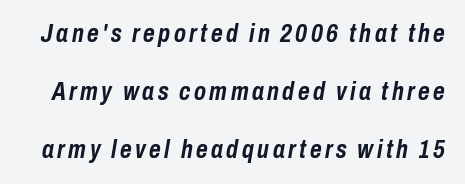
The image shows 25 px bold type, italic (leaning right); set loose line spacing (2.32x), not underlined.
